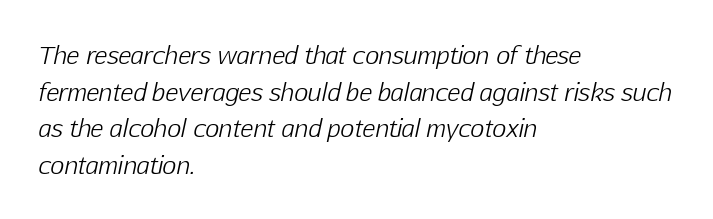
The image shows 24 px text type, italic (leaning right); set left-aligned, normal line spacing (1.53x), normal letter spacing, not underlined.
